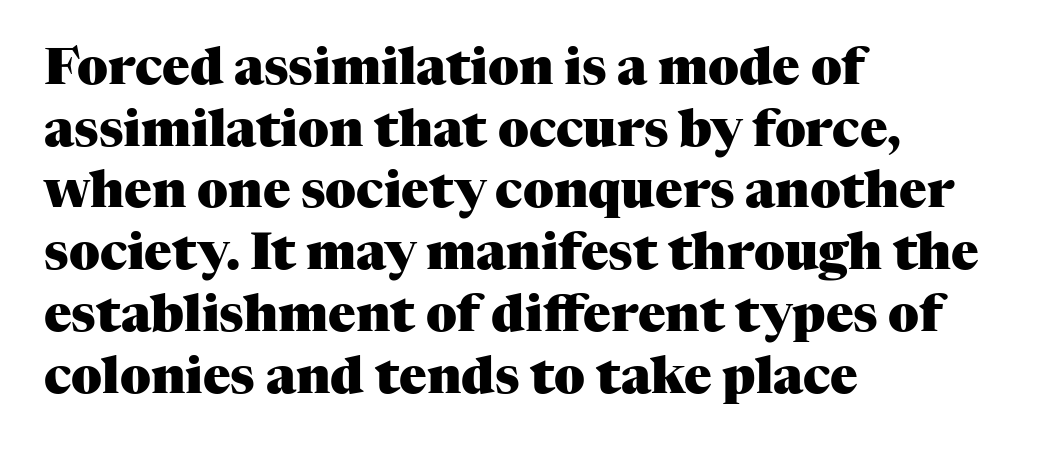
{"serif": "yes", "italic": "no", "bold": "yes", "weight": "heavy", "width": "normal", "stroke_contrast": "medium", "x_height": "medium", "monospaced": "no", "underline": "no", "align": "left", "line_spacing_ratio": 1.21, "letter_spacing": "normal", "letter_spacing_em": 0.0, "glyph_px": 51}
